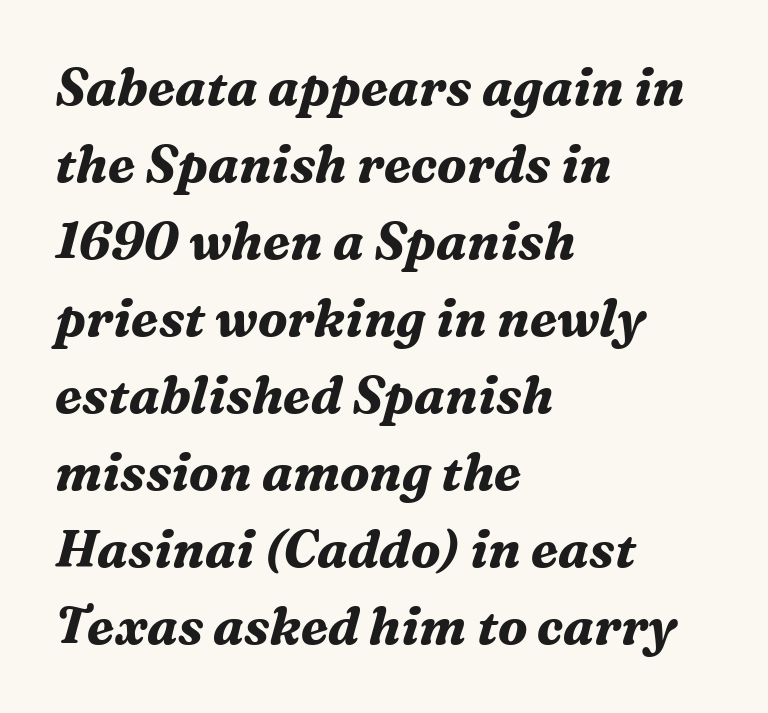
The image shows 51 px bold serif type, italic (leaning right); set left-aligned, normal line spacing (1.51x), normal letter spacing, not underlined; medium stroke contrast and a medium x-height.
